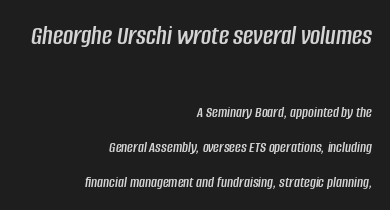
These lines keep a tight, regular rhythm from letter to letter. The foot of each line stays bare and open. Whoever set this chose breathing room over compactness in the vertical rhythm. Block one is the big one; block two sits smaller underneath.
